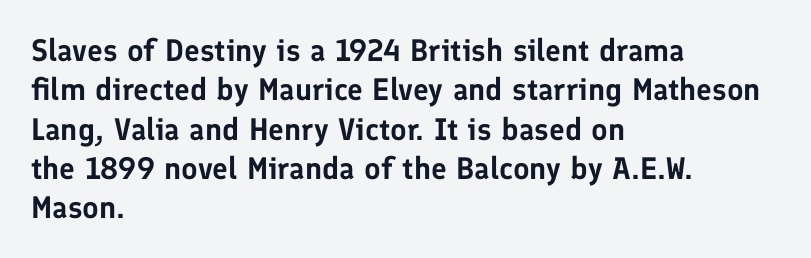
Q: Is the text italic (slanted)? A: No, it is upright.
Q: Is the typeface a serif or a sans-serif typeface? A: Sans-serif.
Q: Is the text underlined? A: No.
Q: How is the paragraph aligned? A: Left-aligned.
Q: Is the spacing between letters normal or unusually wide? A: Normal.
Q: Is the spacing between lines tight, normal or loose? A: Normal.
Q: Width (condensed, normal, or wide)? A: Normal.
Q: Stroke contrast? A: Low.
Q: x-height? A: Medium.
Q: Monospaced? A: No.
